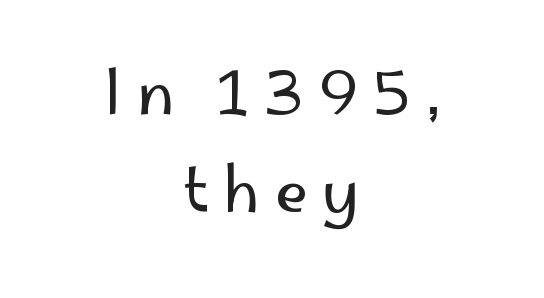
{"serif": "no", "italic": "no", "bold": "no", "weight": "regular", "width": "normal", "stroke_contrast": "low", "x_height": "small", "monospaced": "no", "underline": "no", "align": "center", "line_spacing": "normal", "line_spacing_ratio": 1.6, "letter_spacing": "wide", "letter_spacing_em": 0.24, "glyph_px": 61}
